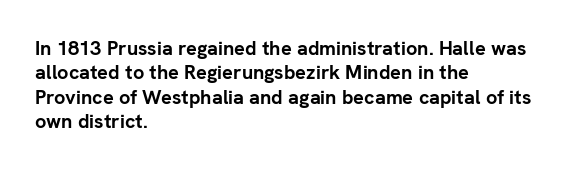
Q: Is the text bold? A: Yes.
Q: Is the text italic (slanted)? A: No, it is upright.
Q: Is the text underlined? A: No.
Q: How is the paragraph aligned? A: Left-aligned.
Q: Is the spacing between letters normal or unusually wide? A: Normal.
